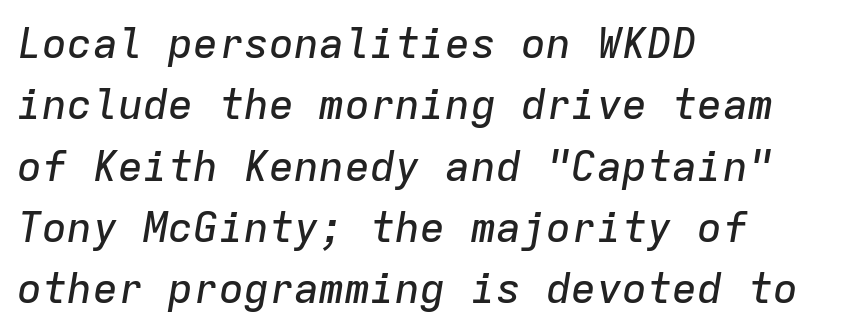
The image shows 42 px text type, italic (leaning right), monospaced; set left-aligned, normal line spacing (1.46x), normal letter spacing, not underlined; low stroke contrast and a medium x-height.
